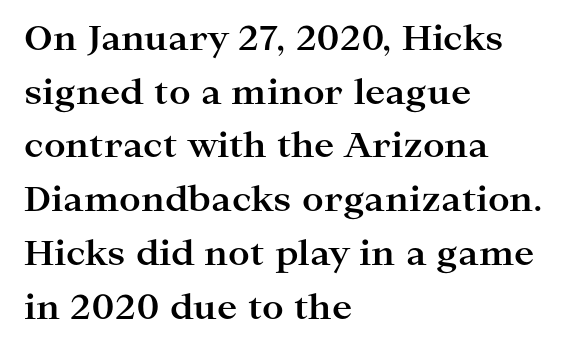
The image shows 34 px bold, wide serif type, upright; set left-aligned, normal line spacing (1.58x), normal letter spacing, not underlined; high stroke contrast and a medium x-height.
